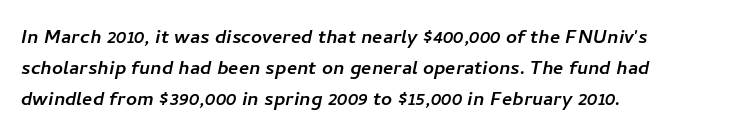
{"underline": "no", "align": "left", "line_spacing": "normal", "line_spacing_ratio": 1.3, "letter_spacing": "normal", "letter_spacing_em": 0.0, "glyph_px": 24}
